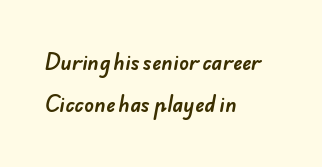
{"underline": "no", "align": "left", "line_spacing": "loose", "line_spacing_ratio": 2.12, "letter_spacing": "normal", "letter_spacing_em": 0.0, "glyph_px": 20}
